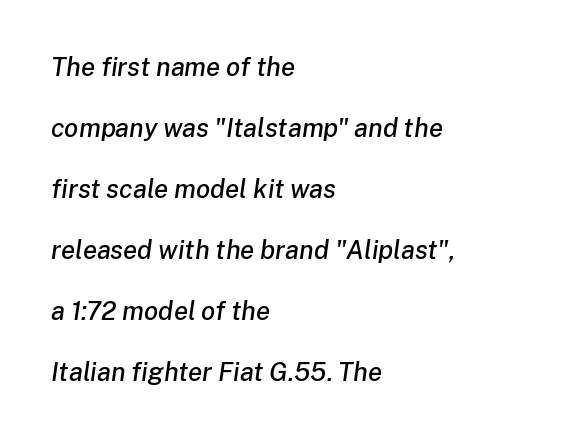
There's an unmistakable incline to the writing here. Only glyphs here, with clear space below each row. Which margin do the lines hug? The left one — the right edge is uneven. Summary of vertical rhythm: relaxed, with wide interline spacing.
